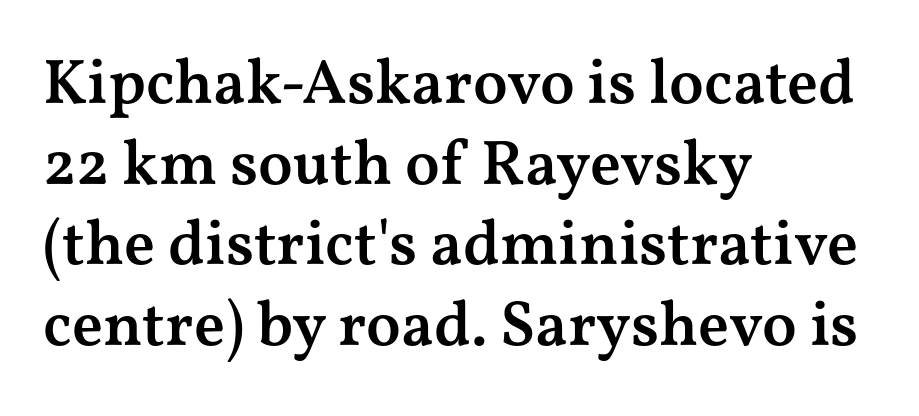
The image shows 63 px semibold, wide serif type, upright; set left-aligned, normal line spacing (1.28x), normal letter spacing, not underlined; medium stroke contrast and a medium x-height.
